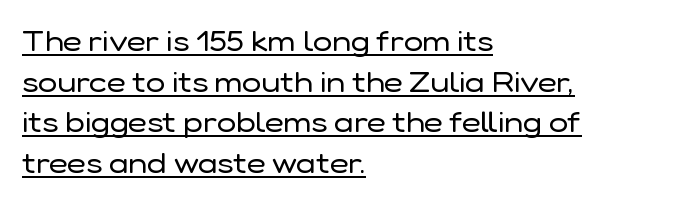
Q: Is the text bold? A: No.
Q: Is the text italic (slanted)? A: No, it is upright.
Q: Is the typeface a serif or a sans-serif typeface? A: Sans-serif.
Q: Is the text underlined? A: Yes.
Q: How is the paragraph aligned? A: Left-aligned.
Q: Is the spacing between letters normal or unusually wide? A: Normal.
Q: Is the spacing between lines tight, normal or loose? A: Normal.
Q: Width (condensed, normal, or wide)? A: Normal.
Q: Stroke contrast? A: Low.
Q: x-height? A: Medium.
Q: Monospaced? A: No.
